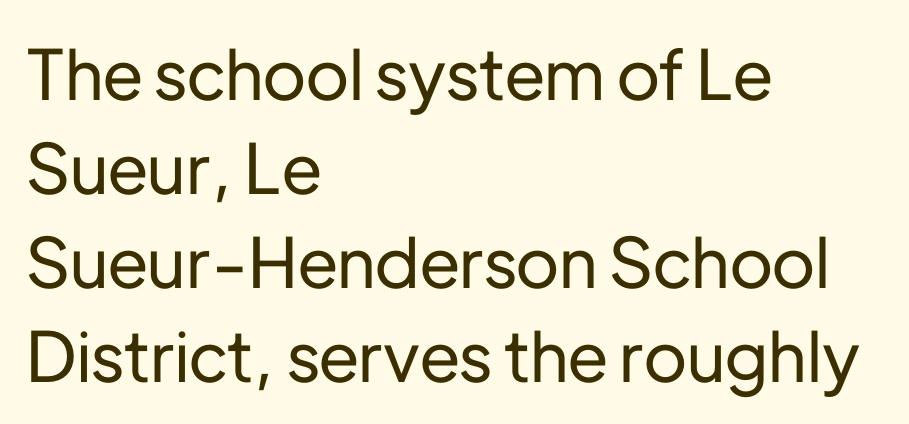
In terms of letterform style, serifs are entirely absent. The lines in this sample share a left origin and differ only in where they stop. The gaps between neighbouring characters are ordinary and unremarkable. Type without underlining. Compared with typical paragraphs, the rows here are spaced about the same.
